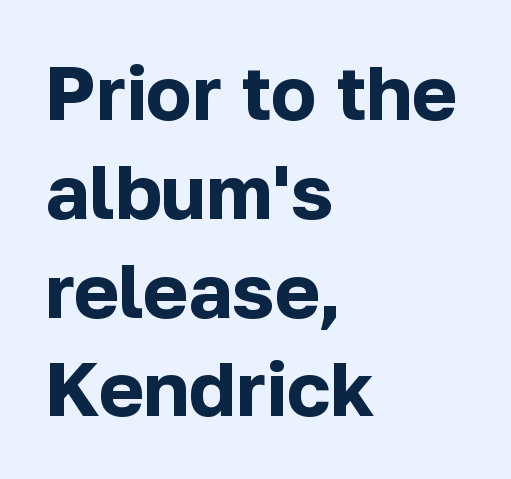
Q: Is the text bold? A: Yes.
Q: Is the text italic (slanted)? A: No, it is upright.
Q: Is the typeface a serif or a sans-serif typeface? A: Sans-serif.
Q: Is the text underlined? A: No.
Q: How is the paragraph aligned? A: Left-aligned.
Q: Is the spacing between letters normal or unusually wide? A: Normal.
Q: Is the spacing between lines tight, normal or loose? A: Normal.
Q: Width (condensed, normal, or wide)? A: Normal.
Q: Stroke contrast? A: Low.
Q: x-height? A: Medium.
Q: Monospaced? A: No.
